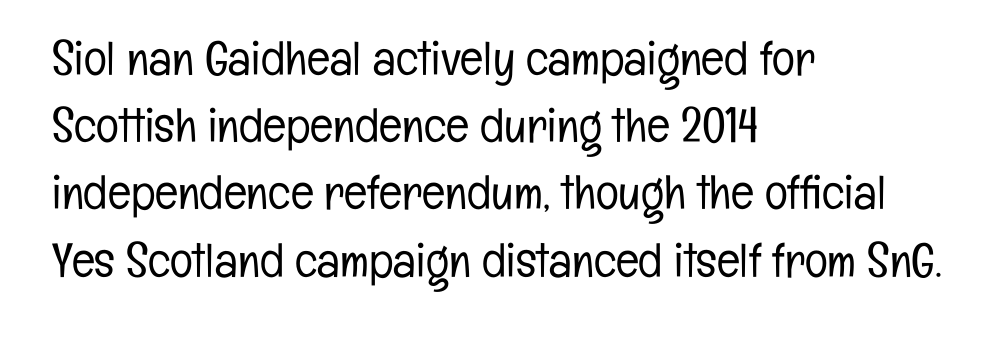
{"serif": "no", "italic": "no", "bold": "no", "weight": "light", "width": "condensed", "stroke_contrast": "low", "x_height": "medium", "monospaced": "no", "underline": "no", "align": "left", "line_spacing": "normal", "line_spacing_ratio": 1.4, "letter_spacing": "normal", "letter_spacing_em": 0.0, "glyph_px": 48}
